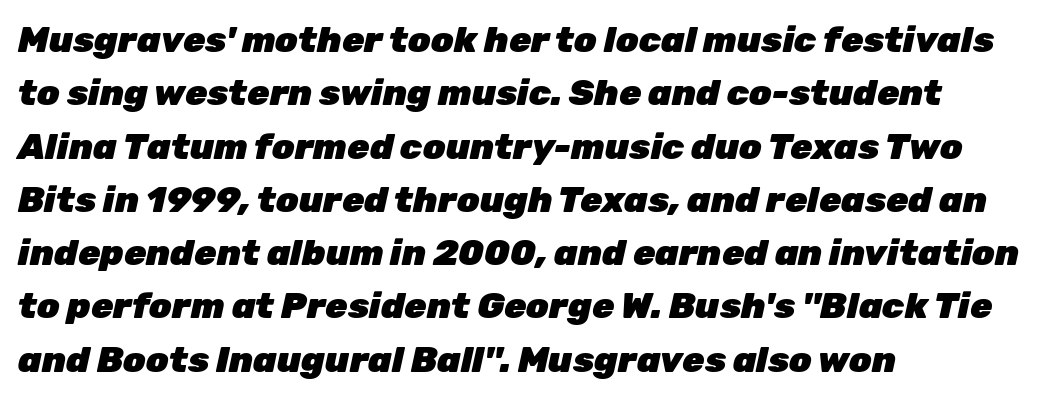
The image shows 36 px heavy type, italic (leaning right); set left-aligned, normal line spacing (1.48x), normal letter spacing, not underlined; low stroke contrast and a medium x-height.
